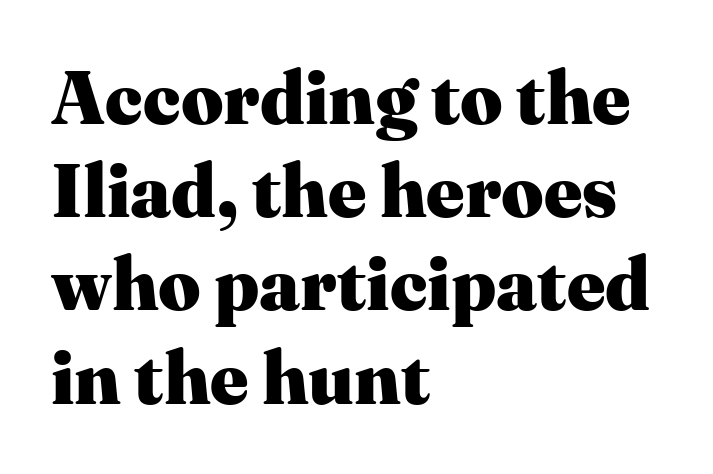
The image shows 74 px heavy serif type, upright; set left-aligned, normal line spacing (1.26x), normal letter spacing, not underlined; medium stroke contrast and a medium x-height.
